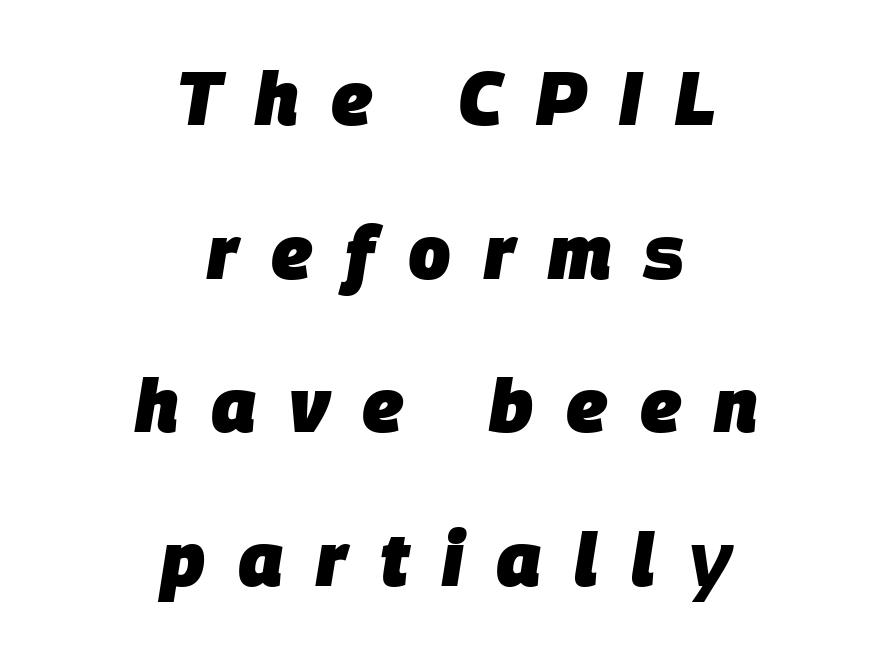
{"italic": "yes", "lean": "right", "slant_degrees": 9, "bold": "yes", "weight": "heavy", "width": "normal", "stroke_contrast": "low", "x_height": "large", "monospaced": "no", "underline": "no", "align": "center", "line_spacing": "loose", "line_spacing_ratio": 2.05, "letter_spacing": "wide", "letter_spacing_em": 0.44, "glyph_px": 75}
